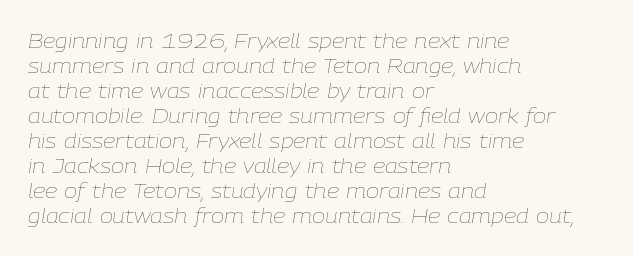
Each stroke keeps to a modest, everyday thickness or less. One glance says typical: line gaps are just what's usual. Tracking value appears to be zero — textbook default spacing. An italicized treatment has been applied to the whole sample. The passage is arranged the way most books set body copy — flush left.
